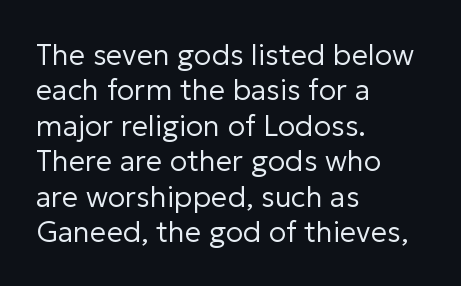
Q: Is the text bold? A: No.
Q: Is the text italic (slanted)? A: No, it is upright.
Q: Is the typeface a serif or a sans-serif typeface? A: Sans-serif.
Q: Is the text underlined? A: No.
Q: How is the paragraph aligned? A: Left-aligned.
Q: Is the spacing between letters normal or unusually wide? A: Normal.
Q: Width (condensed, normal, or wide)? A: Normal.
Q: Stroke contrast? A: Low.
Q: x-height? A: Medium.
Q: Monospaced? A: No.
